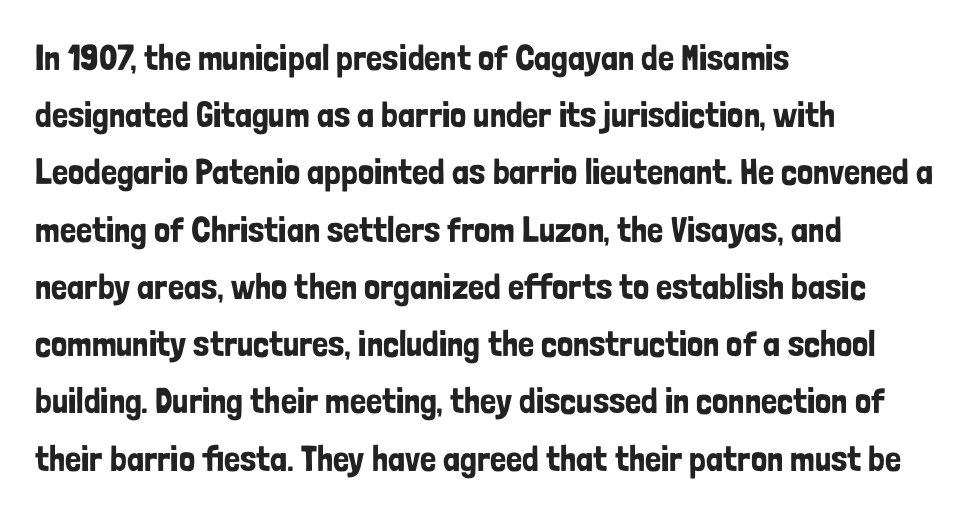
The image shows 36 px condensed sans-serif type, upright; set left-aligned, normal line spacing (1.59x), normal letter spacing, not underlined; low stroke contrast and a medium x-height.
